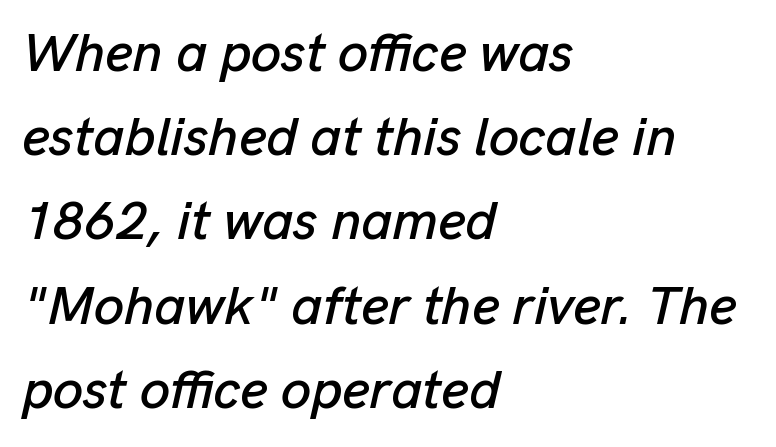
Q: Is the text italic (slanted)? A: Yes, it leans right by about 13 degrees.
Q: Is the text underlined? A: No.
Q: How is the paragraph aligned? A: Left-aligned.
Q: Is the spacing between letters normal or unusually wide? A: Normal.
Q: Is the spacing between lines tight, normal or loose? A: Normal.
Q: Width (condensed, normal, or wide)? A: Normal.
Q: Stroke contrast? A: Low.
Q: x-height? A: Medium.
Q: Monospaced? A: No.
